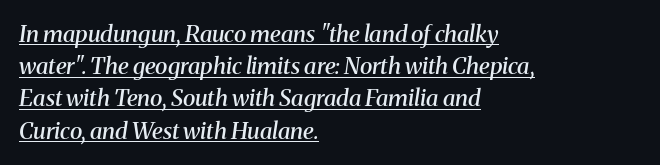
Q: Is the text bold? A: Semi-bold.
Q: Is the text italic (slanted)? A: Yes, it leans right by about 8 degrees.
Q: Is the text underlined? A: Yes.
Q: How is the paragraph aligned? A: Left-aligned.
Q: Is the spacing between letters normal or unusually wide? A: Normal.
Q: Is the spacing between lines tight, normal or loose? A: Normal.
